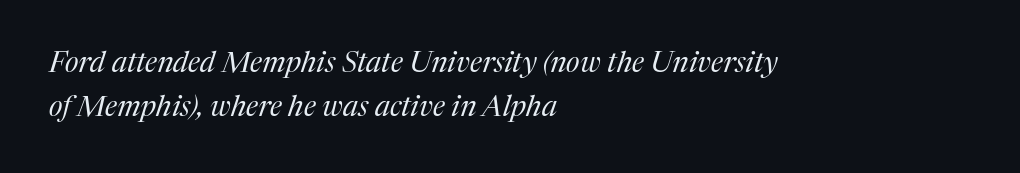
The image shows 29 px regular-weight serif type, italic (leaning right); set left-aligned, normal line spacing (1.53x), normal letter spacing, not underlined; medium stroke contrast and a medium x-height.
